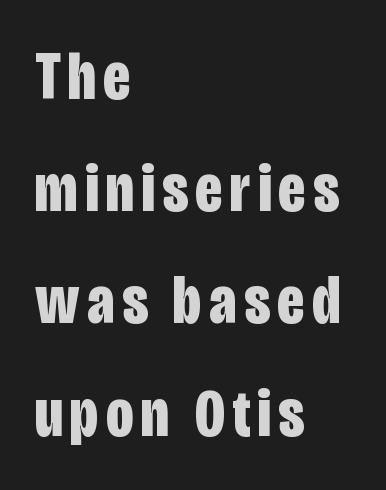
{"serif": "no", "italic": "no", "bold": "yes", "weight": "bold", "width": "condensed", "stroke_contrast": "low", "x_height": "large", "monospaced": "no", "underline": "no", "align": "left", "line_spacing": "normal", "line_spacing_ratio": 1.65, "glyph_px": 68}
